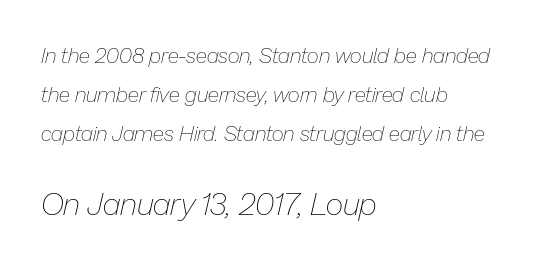
{"italic": "yes", "lean": "right", "slant_degrees": 13, "bold": "no", "weight": "thin", "width": "normal", "stroke_contrast": "low", "x_height": "medium", "monospaced": "no", "underline": "no", "align": "left", "line_spacing_ratio": 1.86, "letter_spacing": "normal", "letter_spacing_em": 0.0, "larger_block": "second", "size_ratio": 1.48, "glyph_px": 31}
